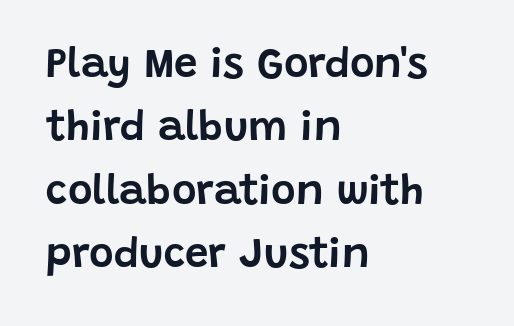
Q: Is the text italic (slanted)? A: No, it is upright.
Q: Is the typeface a serif or a sans-serif typeface? A: Sans-serif.
Q: Is the text underlined? A: No.
Q: How is the paragraph aligned? A: Left-aligned.
Q: Is the spacing between letters normal or unusually wide? A: Normal.
Q: Is the spacing between lines tight, normal or loose? A: Normal.
Q: Width (condensed, normal, or wide)? A: Normal.
Q: Stroke contrast? A: Low.
Q: x-height? A: Large.
Q: Monospaced? A: No.
